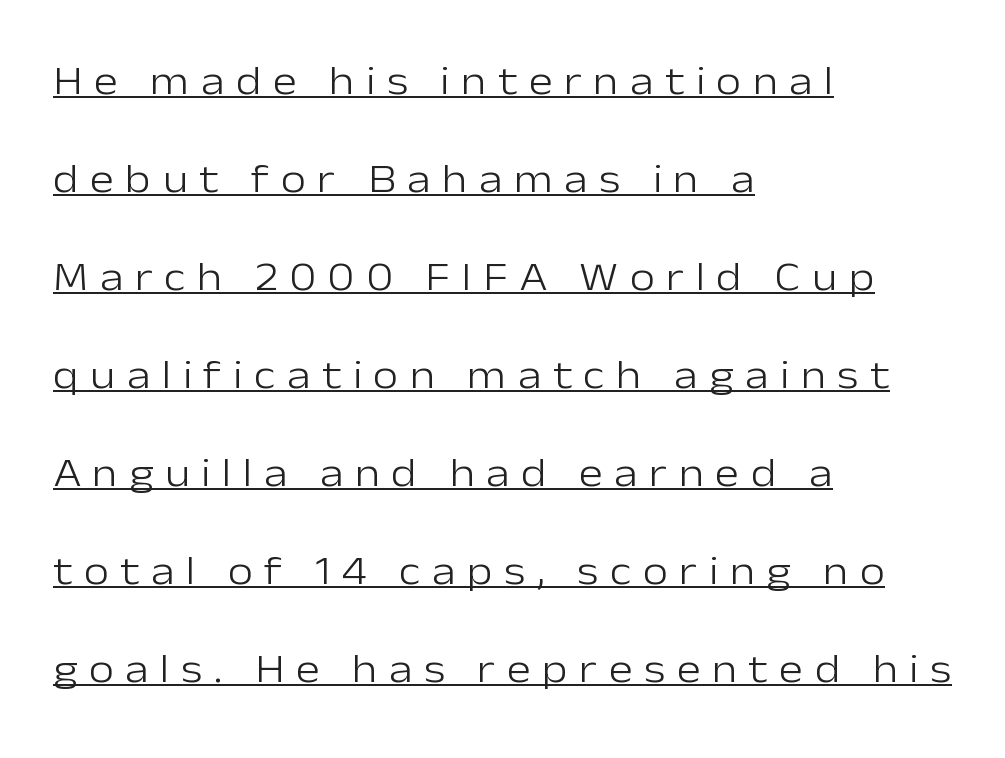
{"serif": "no", "italic": "no", "bold": "no", "weight": "light", "width": "normal", "stroke_contrast": "low", "x_height": "medium", "monospaced": "no", "underline": "yes", "align": "left", "line_spacing": "loose", "line_spacing_ratio": 2.39, "letter_spacing": "wide", "letter_spacing_em": 0.28, "glyph_px": 41}
